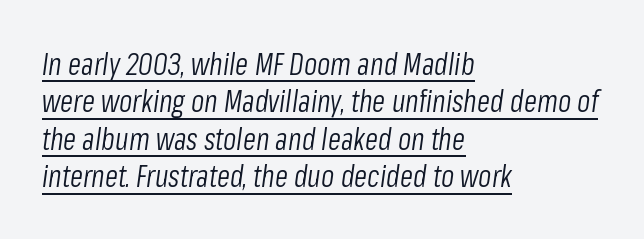
The image shows 30 px light, condensed type, italic (leaning right); set left-aligned, normal line spacing (1.25x), normal letter spacing, underlined; low stroke contrast and a medium x-height.
